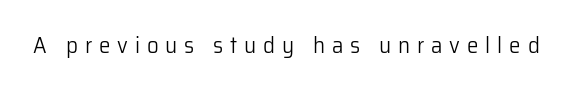
Q: Is the text bold? A: No.
Q: Is the text italic (slanted)? A: No, it is upright.
Q: Is the text underlined? A: No.
Q: Is the spacing between letters normal or unusually wide? A: Unusually wide.
